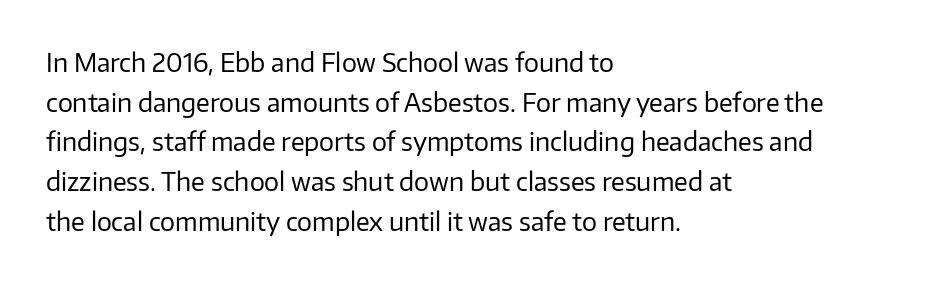
{"italic": "no", "bold": "no", "underline": "no", "align": "left", "line_spacing": "normal", "line_spacing_ratio": 1.59, "letter_spacing": "normal", "letter_spacing_em": 0.0, "glyph_px": 25}
